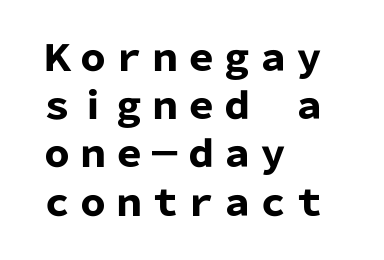
The image shows 36 px heavy sans-serif type, upright; set left-aligned, normal line spacing (1.34x), normal letter spacing, not underlined; low stroke contrast and a medium x-height.
